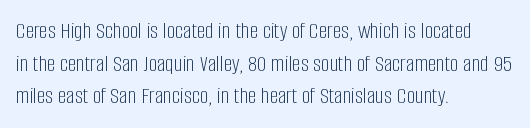
{"italic": "no", "bold": "no", "underline": "no", "align": "left", "line_spacing": "normal", "line_spacing_ratio": 1.36, "letter_spacing": "normal", "letter_spacing_em": 0.0, "glyph_px": 24}
